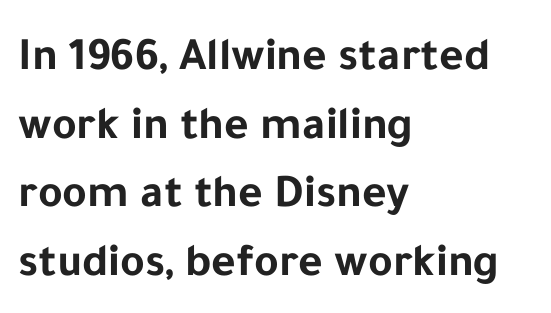
Q: Is the text bold? A: Yes.
Q: Is the text italic (slanted)? A: No, it is upright.
Q: Is the typeface a serif or a sans-serif typeface? A: Sans-serif.
Q: Is the text underlined? A: No.
Q: How is the paragraph aligned? A: Left-aligned.
Q: Is the spacing between letters normal or unusually wide? A: Normal.
Q: Is the spacing between lines tight, normal or loose? A: Normal.
Q: Width (condensed, normal, or wide)? A: Normal.
Q: Stroke contrast? A: Low.
Q: x-height? A: Medium.
Q: Monospaced? A: No.
